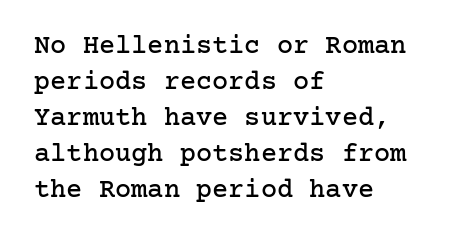
Vertically, the passage feels balanced, rows spaced as you'd expect. The face used here is rendered with its standard letterfit. The words here are not underlined. Posture: straight, roman, zero tilt.
